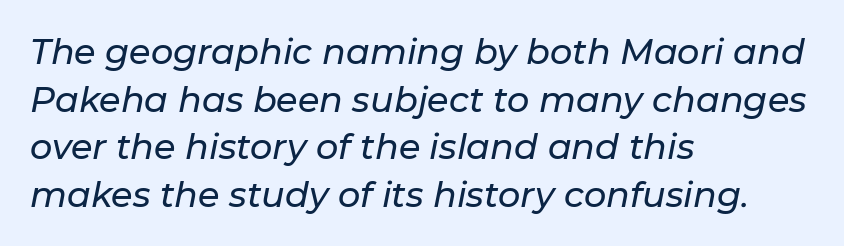
If you drew a ruler down the left edge, every line would touch it. Evenly set lines give the paragraph a standard silhouette. The passage shown has conventional tracking throughout. Check the space under the baseline: it is left empty.
